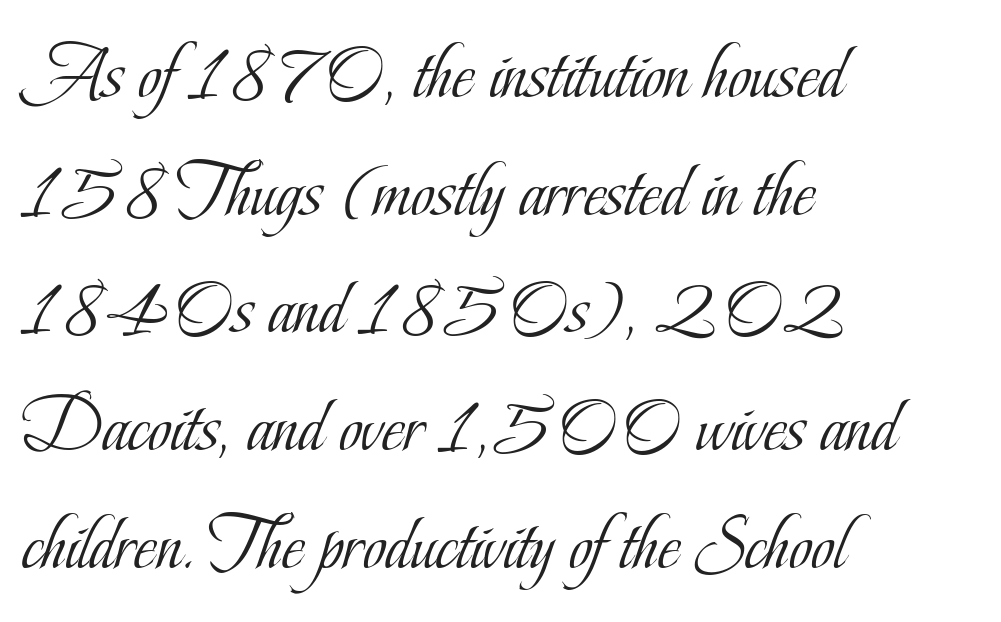
The image shows 79 px light, condensed serif type; set left-aligned, normal line spacing (1.49x), normal letter spacing, not underlined; low stroke contrast and a small x-height.
